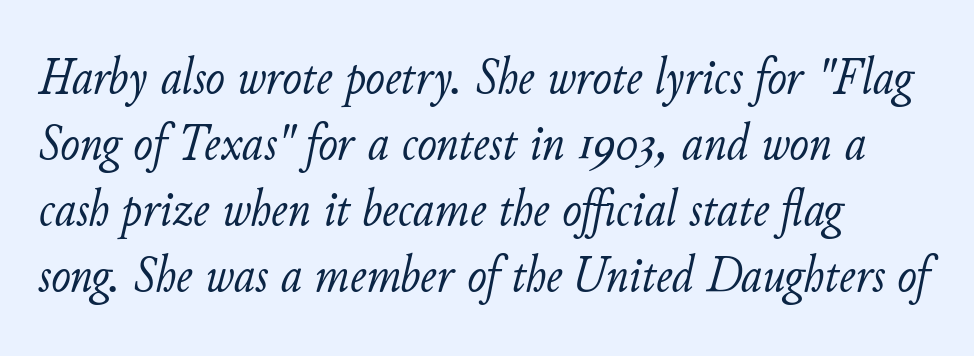
{"italic": "yes", "lean": "right", "slant_degrees": 11, "bold": "no", "weight": "light", "width": "normal", "stroke_contrast": "low", "x_height": "small", "monospaced": "no", "underline": "no", "align": "left", "line_spacing": "normal", "line_spacing_ratio": 1.27, "letter_spacing": "normal", "letter_spacing_em": 0.0, "glyph_px": 52}
